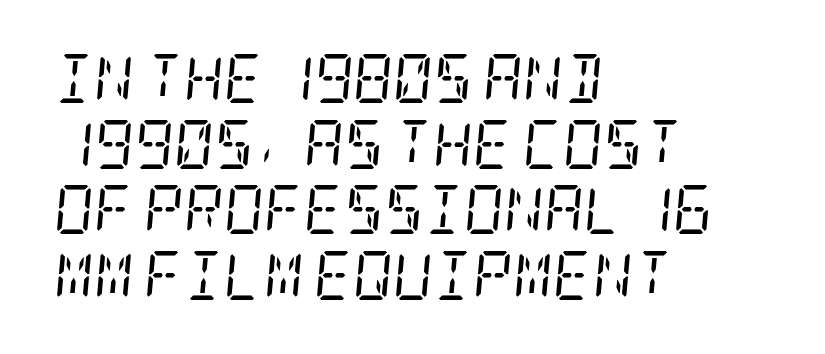
One glance says typical: line gaps are just what's usual. Honestly, the letter spacing is just normal — you wouldn't notice it. Each stroke keeps to a modest, everyday thickness or less. Designer's note — italics engaged. The specimen omits any rule beneath the text block's lines. Visually the block forms a straight wall on the left and a jagged coastline on the right.
